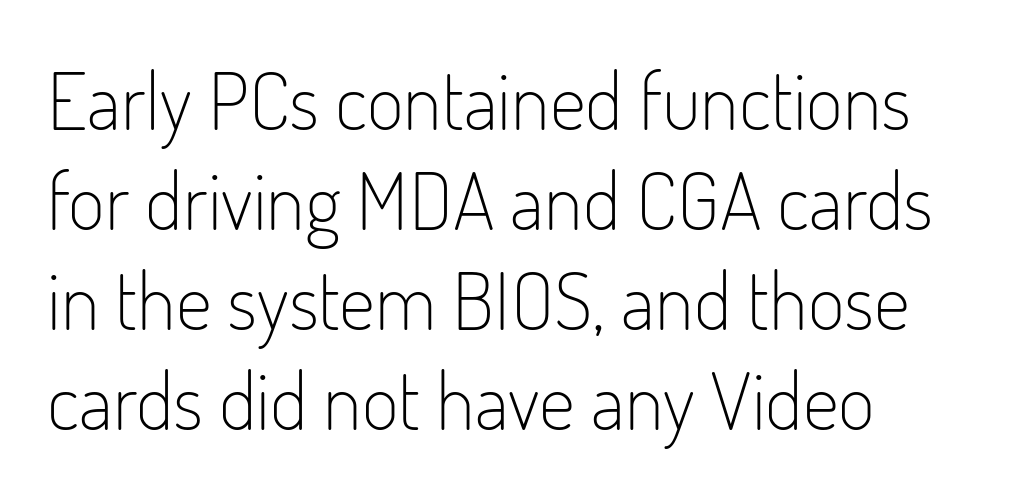
The image shows 80 px light, condensed sans-serif type, upright; set left-aligned, normal line spacing (1.25x), normal letter spacing, not underlined; low stroke contrast and a small x-height.
